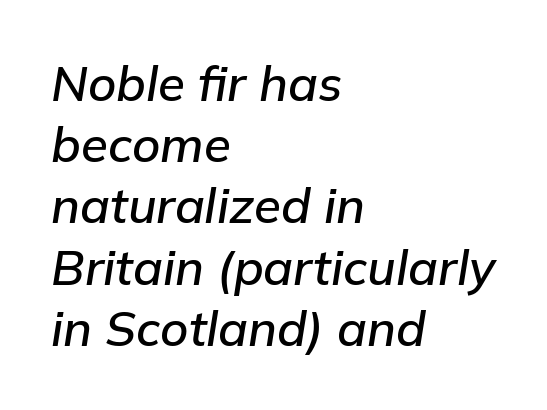
{"italic": "yes", "lean": "right", "slant_degrees": 9, "width": "normal", "stroke_contrast": "low", "x_height": "medium", "monospaced": "no", "underline": "no", "align": "left", "line_spacing": "normal", "line_spacing_ratio": 1.25, "letter_spacing": "normal", "letter_spacing_em": 0.0, "glyph_px": 49}
